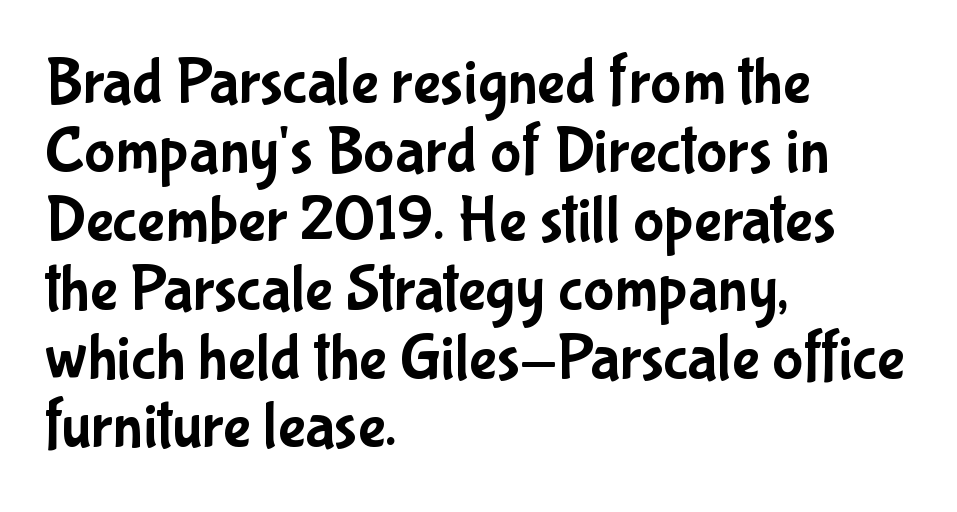
{"serif": "no", "italic": "no", "width": "condensed", "stroke_contrast": "low", "x_height": "medium", "monospaced": "no", "underline": "no", "align": "left", "line_spacing": "tight", "line_spacing_ratio": 1.06, "letter_spacing": "normal", "letter_spacing_em": 0.0, "glyph_px": 65}
